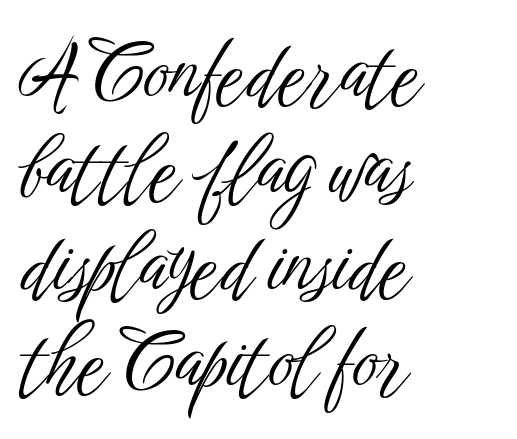
The image shows 79 px light, condensed sans-serif type; set left-aligned, line spacing 1.22x, normal letter spacing, not underlined; low stroke contrast and a medium x-height.
